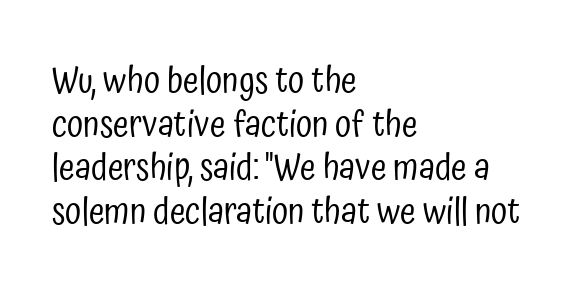
Here the designer chose a conventional face with non-uniform glyph widths. Stem width sits at or under what a default text font uses. Look at the bottom of the vertical strokes: they stop flat, with no serifs. The space beneath each line is pristine and unruled.
